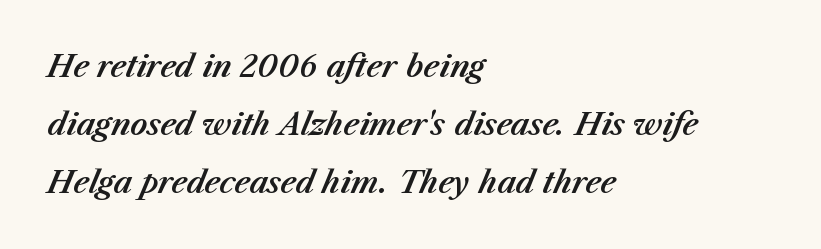
The image shows 30 px text type, italic (leaning right); set left-aligned, loose line spacing (1.94x), normal letter spacing, not underlined; medium stroke contrast and a medium x-height.
